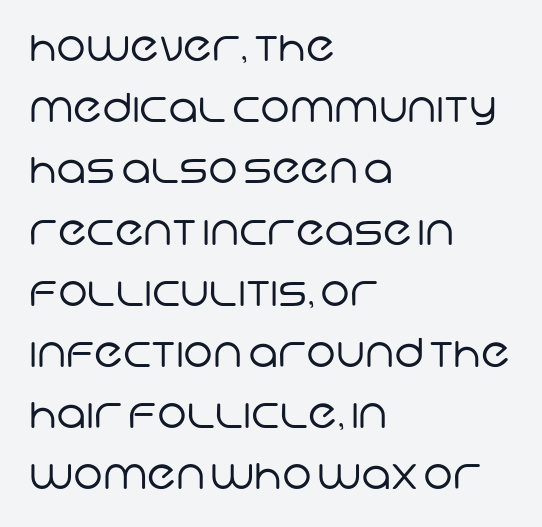
Q: Is the text bold? A: No.
Q: Is the typeface a serif or a sans-serif typeface? A: Sans-serif.
Q: Is the text underlined? A: No.
Q: How is the paragraph aligned? A: Left-aligned.
Q: Is the spacing between letters normal or unusually wide? A: Normal.
Q: Is the spacing between lines tight, normal or loose? A: Normal.
Q: Width (condensed, normal, or wide)? A: Normal.
Q: Stroke contrast? A: Low.
Q: x-height? A: Large.
Q: Monospaced? A: No.
